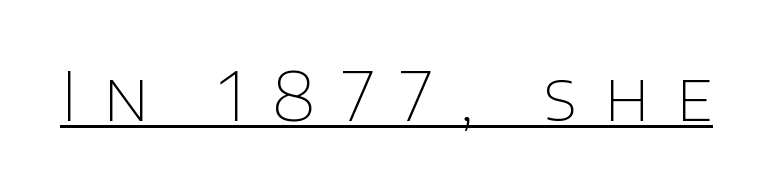
{"serif": "no", "italic": "no", "bold": "no", "weight": "thin", "width": "normal", "stroke_contrast": "low", "x_height": "large", "monospaced": "no", "underline": "yes", "letter_spacing": "wide", "letter_spacing_em": 0.39, "glyph_px": 68}
